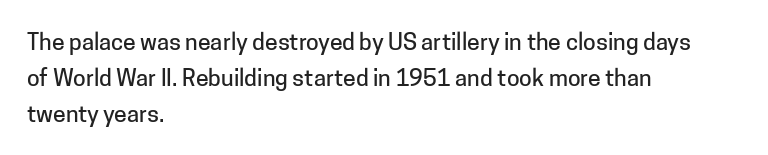
The passage shown has conventional tracking throughout. The axis of the letterforms is exactly vertical. In CSS terms this would be text-align: left. The area under the type is left untouched.
